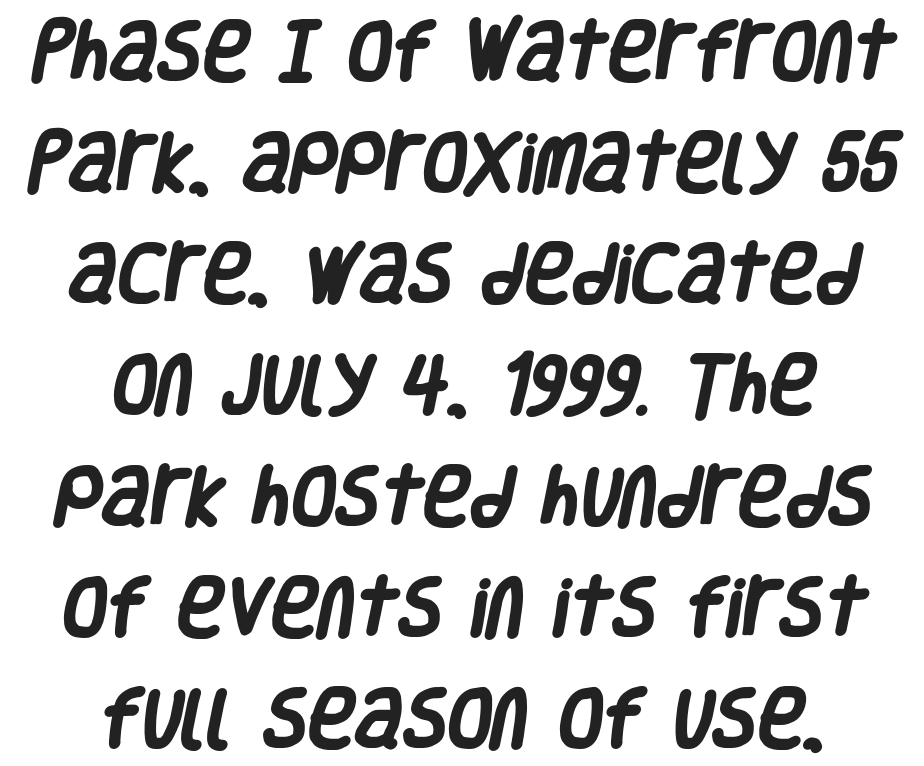
Q: Is the text bold? A: Yes.
Q: Is the typeface a serif or a sans-serif typeface? A: Sans-serif.
Q: Is the text underlined? A: No.
Q: How is the paragraph aligned? A: Centered.
Q: Is the spacing between letters normal or unusually wide? A: Normal.
Q: Width (condensed, normal, or wide)? A: Condensed.
Q: Stroke contrast? A: Low.
Q: x-height? A: Large.
Q: Monospaced? A: No.
